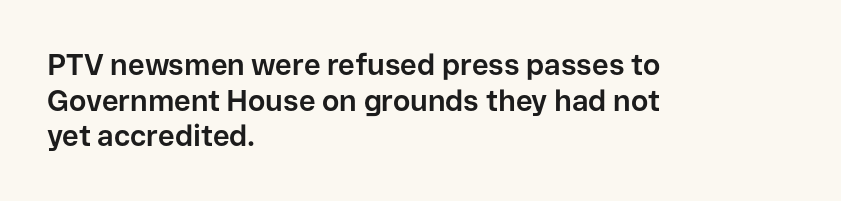
The space directly below the letters is spotless. Students, note that the glyphs here touch the page at normal intervals. On the weight axis this lands at bold, roughly 700. Character widths vary here, with narrow letters taking less room than wide ones. The typography opts for an upright posture over an oblique one. The typesetter chose a ragged-right arrangement here.
